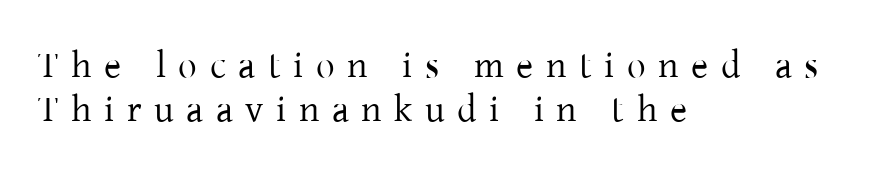
The image shows 37 px regular-weight serif type, upright; set left-aligned, line spacing 1.18x, unusually wide letter spacing (+0.34 em), not underlined; low stroke contrast and a medium x-height.
